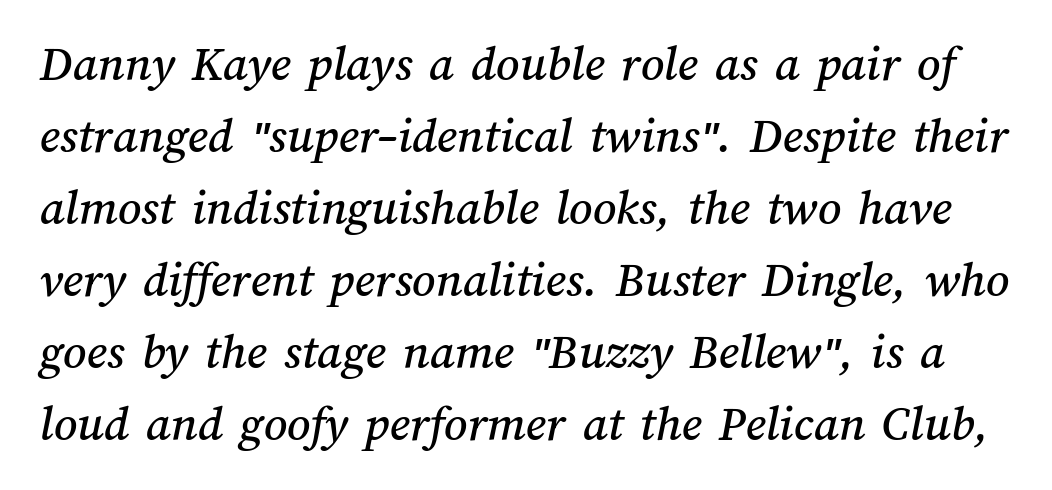
The image shows 51 px text type; set normal line spacing (1.41x), normal letter spacing, not underlined; medium stroke contrast and a medium x-height.
